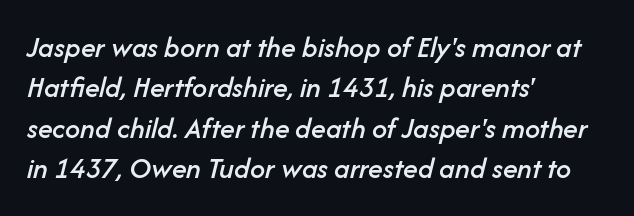
The image shows 30 px text type, italic (leaning right); set left-aligned, normal line spacing (1.35x), normal letter spacing, not underlined; low stroke contrast and a medium x-height.
